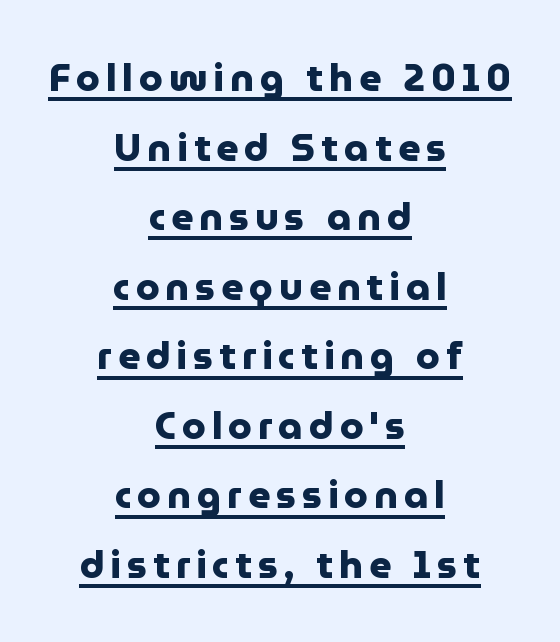
{"serif": "no", "italic": "no", "bold": "yes", "weight": "heavy", "width": "normal", "stroke_contrast": "low", "x_height": "medium", "monospaced": "no", "underline": "yes", "align": "center", "line_spacing_ratio": 1.83, "glyph_px": 38}
